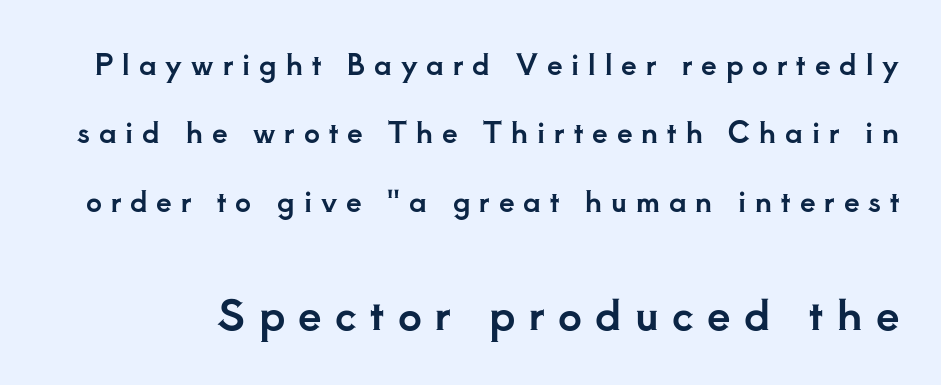
Caption: expanded tracking, letters set apart. The rendering uses a large line-height, opening up the rows. Characters remain perfectly vertical along every line. Do the characters align in a grid? No, the font is proportional. Only glyphs here, with clear space below each row.
